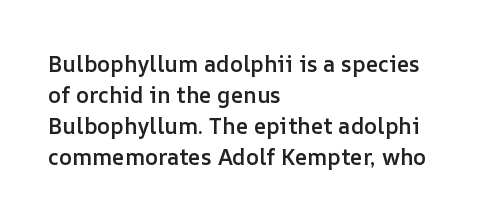
Q: Is the text bold? A: Semi-bold.
Q: Is the text italic (slanted)? A: No, it is upright.
Q: Is the text underlined? A: No.
Q: How is the paragraph aligned? A: Left-aligned.
Q: Is the spacing between letters normal or unusually wide? A: Normal.
Q: Is the spacing between lines tight, normal or loose? A: Normal.
